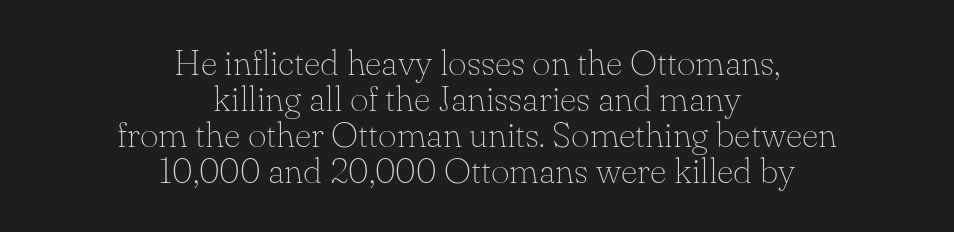
Q: Is the text bold? A: No.
Q: Is the text italic (slanted)? A: No, it is upright.
Q: Is the typeface a serif or a sans-serif typeface? A: Serif.
Q: Is the text underlined? A: No.
Q: How is the paragraph aligned? A: Centered.
Q: Is the spacing between letters normal or unusually wide? A: Normal.
Q: Is the spacing between lines tight, normal or loose? A: Tight.
Q: Width (condensed, normal, or wide)? A: Normal.
Q: Stroke contrast? A: Low.
Q: x-height? A: Small.
Q: Monospaced? A: No.
